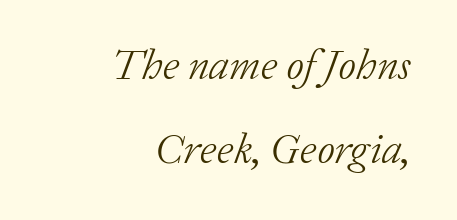
{"serif": "yes", "italic": "yes", "lean": "right", "slant_degrees": 20, "bold": "no", "weight": "light", "width": "normal", "stroke_contrast": "low", "x_height": "medium", "monospaced": "no", "underline": "no", "align": "right", "line_spacing": "loose", "line_spacing_ratio": 1.95, "letter_spacing": "normal", "letter_spacing_em": 0.0, "glyph_px": 43}
